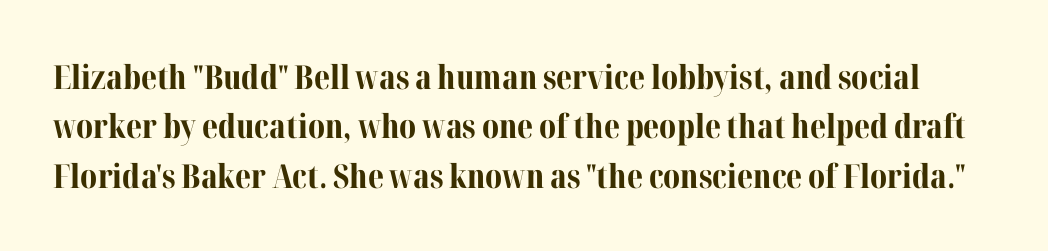
Glance below the letters and you will spot only blank space. A typesetter would call this proportional, since set widths differ per character. Heavy, bold letterforms. These lines sit exactly where default settings would place them. I'd call this a serif setting — the letters wear small feet. In terms of posture, this sample is upright.
